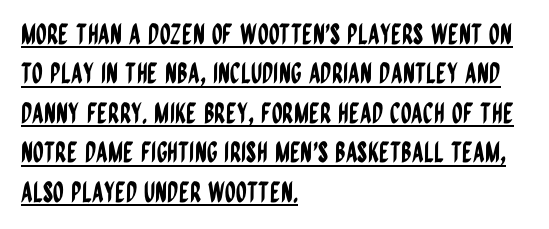
The image shows 28 px condensed sans-serif type, upright; set left-aligned, normal line spacing (1.41x), normal letter spacing, underlined; low stroke contrast and a large x-height.
